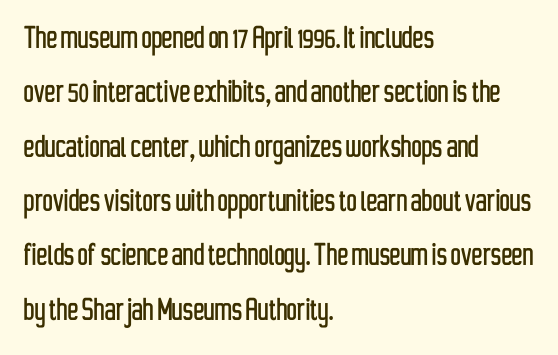
{"serif": "no", "italic": "no", "width": "condensed", "stroke_contrast": "low", "x_height": "medium", "monospaced": "no", "underline": "no", "align": "left", "line_spacing": "normal", "line_spacing_ratio": 1.51, "letter_spacing": "normal", "letter_spacing_em": 0.0, "glyph_px": 36}
